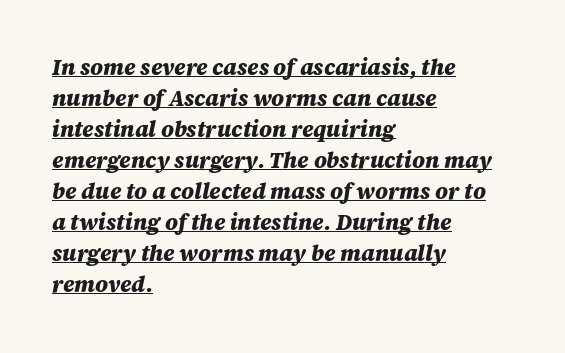
{"italic": "yes", "lean": "right", "slant_degrees": 12, "bold": "yes", "underline": "yes", "align": "left", "line_spacing": "normal", "line_spacing_ratio": 1.41, "letter_spacing": "normal", "letter_spacing_em": 0.0, "glyph_px": 22}
